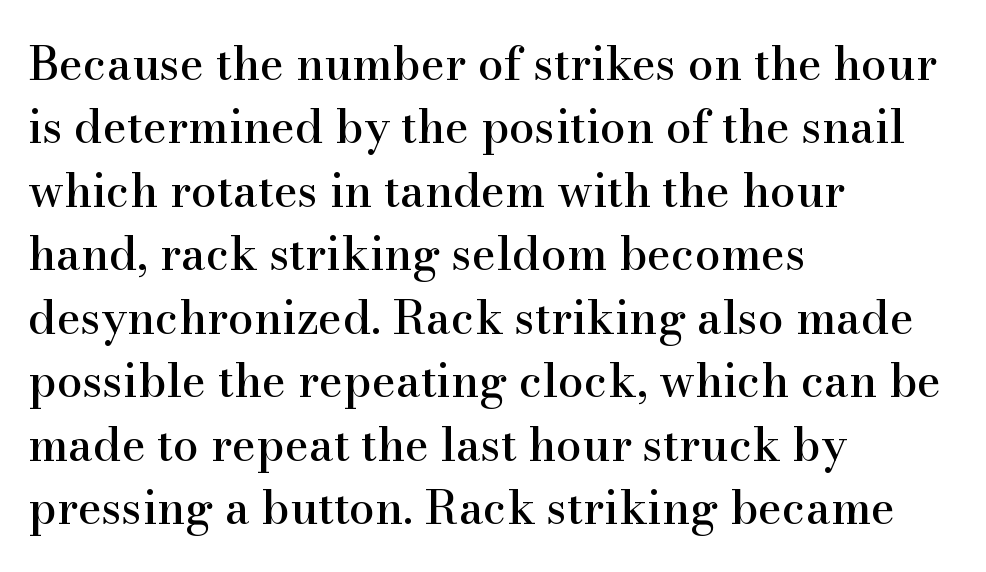
Is the block centered? No — it sits flush against the left margin. The face used here is proportionally spaced, like ordinary book or web type. Tracking here is standard; glyphs follow each other at the usual distance. The foot of each line stays bare and open. The letters stand upright; this is a roman face.
